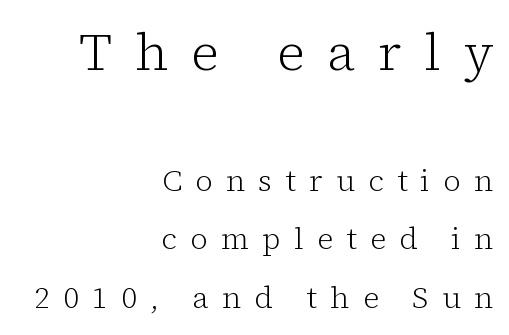
Q: Is the text bold? A: No.
Q: Is the text italic (slanted)? A: No, it is upright.
Q: Is the typeface a serif or a sans-serif typeface? A: Serif.
Q: Is the text underlined? A: No.
Q: How is the paragraph aligned? A: Right-aligned.
Q: Is the spacing between letters normal or unusually wide? A: Unusually wide.
Q: Is the spacing between lines tight, normal or loose? A: Loose.
Q: Which block of text is set in a larger size, the first (top) or the second (bottom)? A: The first (top) one.
Q: Width (condensed, normal, or wide)? A: Normal.
Q: Stroke contrast? A: Low.
Q: x-height? A: Medium.
Q: Monospaced? A: No.
